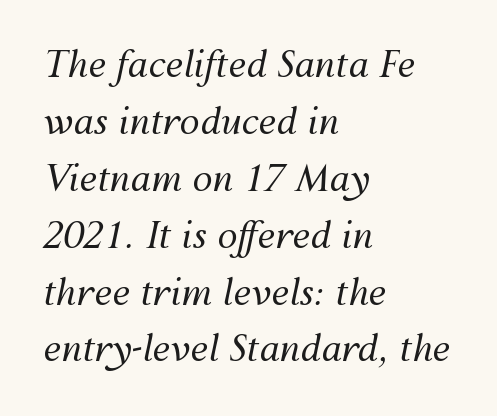
The image shows 36 px regular-weight type, italic (leaning right); set left-aligned, normal line spacing (1.58x), normal letter spacing, not underlined; medium stroke contrast and a medium x-height.
